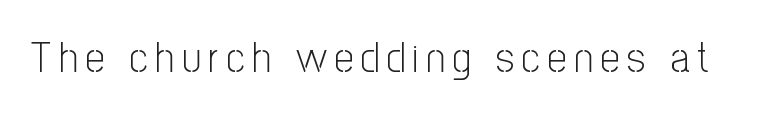
{"serif": "no", "italic": "no", "bold": "no", "weight": "light", "width": "condensed", "stroke_contrast": "low", "x_height": "medium", "monospaced": "no", "underline": "no", "glyph_px": 43}
